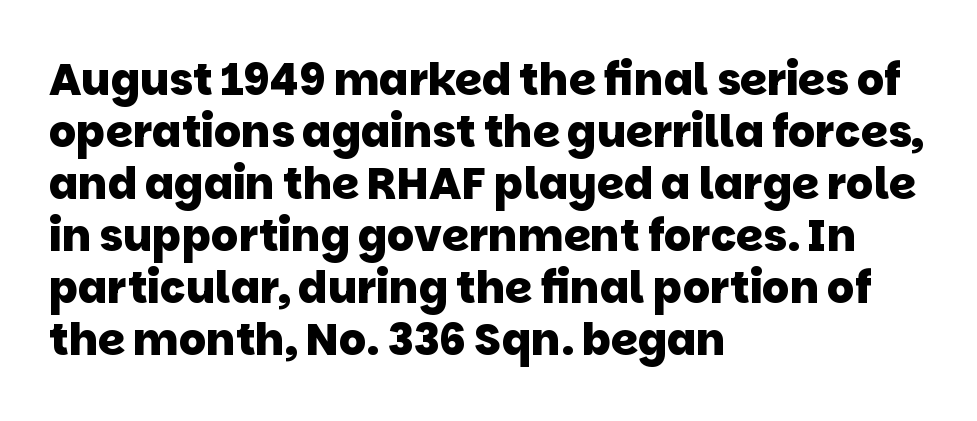
Each letter's strokes conclude bluntly, with no projecting serifs. The baseline area is clear. Summary of weight: heavy, a full bold. The letters advance in unequal steps, a hallmark of proportional type. A student would call this left alignment; a typographer would say flush left, rag right. The face used here is rendered with its standard letterfit.
